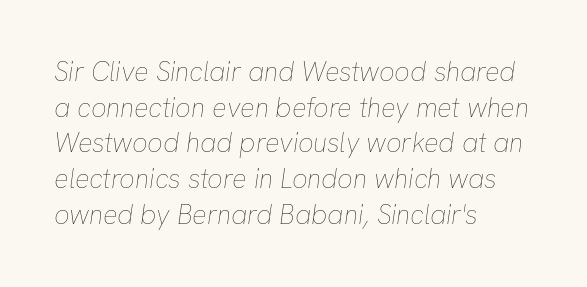
Q: Is the text bold? A: No.
Q: Is the text italic (slanted)? A: Yes, it leans right by about 8 degrees.
Q: Is the text underlined? A: No.
Q: How is the paragraph aligned? A: Left-aligned.
Q: Is the spacing between letters normal or unusually wide? A: Normal.
Q: Is the spacing between lines tight, normal or loose? A: Normal.
